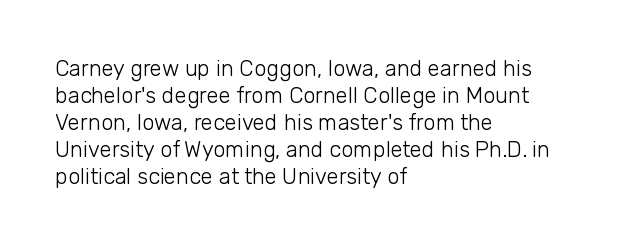
{"italic": "no", "bold": "no", "underline": "no", "align": "left", "line_spacing_ratio": 1.23, "letter_spacing": "normal", "letter_spacing_em": 0.0, "glyph_px": 22}
